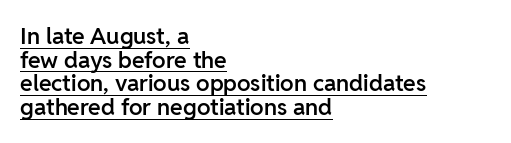
The image shows 23 px text type, upright; set left-aligned, tight line spacing (1.03x), normal letter spacing, underlined.
